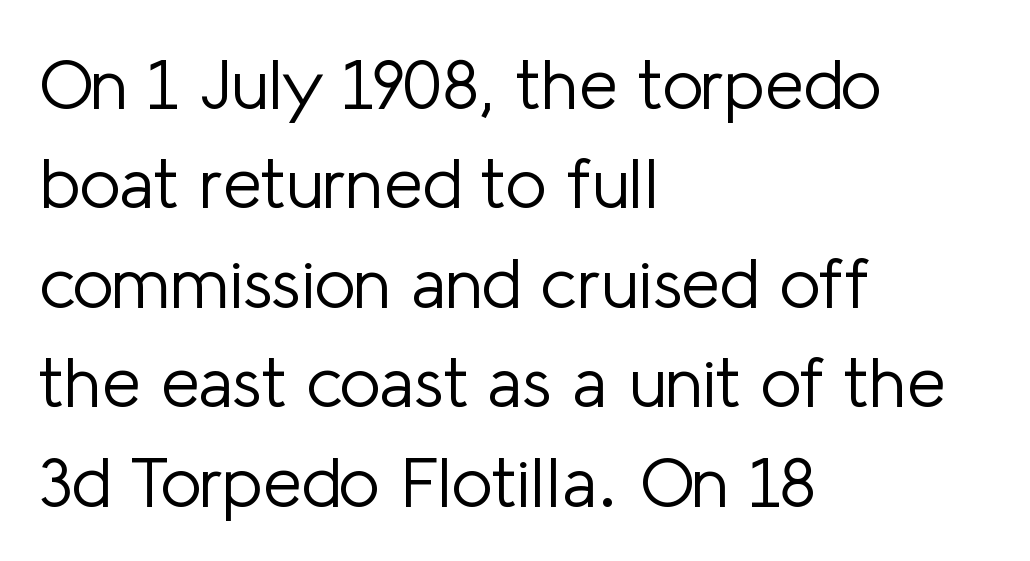
What's the leading like? Ordinary, nothing unusual. Inter-character spacing is left at the font's built-in metrics. Caption: face not bold, strokes unweighted. This rendering uses left alignment, leaving the right contour irregular.
